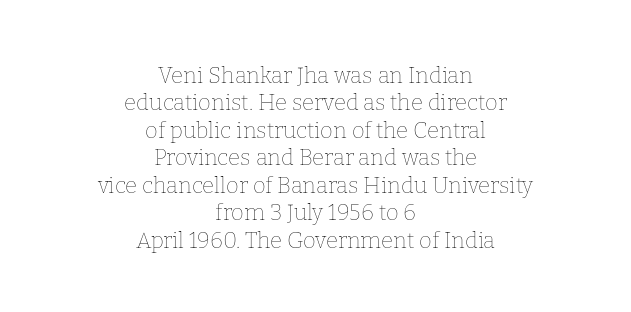
The weight tops out at a normal text grade. Every character sits straight up, as roman type does. No extra tracking has been applied to these lines. The passage shown is not underscored anywhere.
